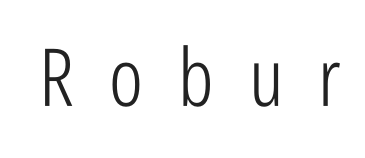
The image shows 80 px light, condensed sans-serif type, upright; set unusually wide letter spacing (+0.44 em), not underlined; low stroke contrast and a medium x-height.
